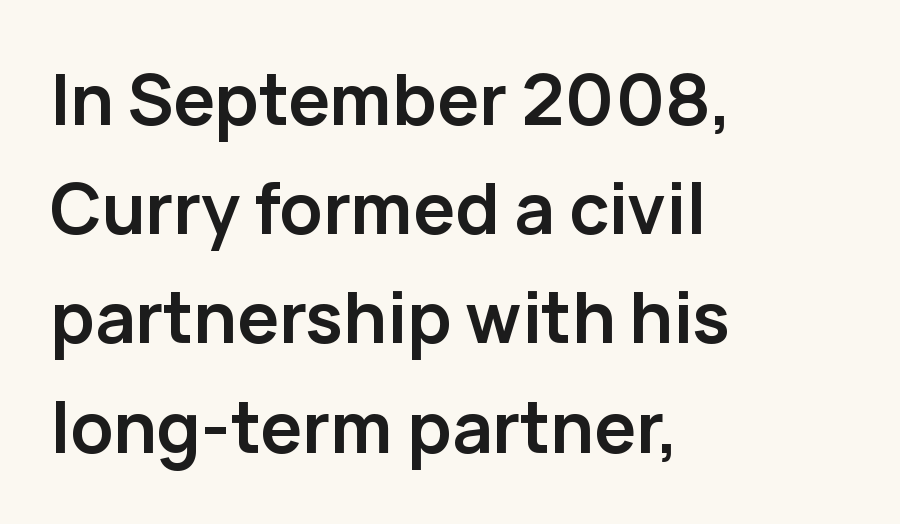
This sample uses plain, unmodified letter spacing. Pretty heavy lettering here — definitely bold. Reading down the block, your eye returns to a fixed left position each line. Anything drawn beneath the words? Only blank space. The designer went with a sans here, leaving each stem footless.
